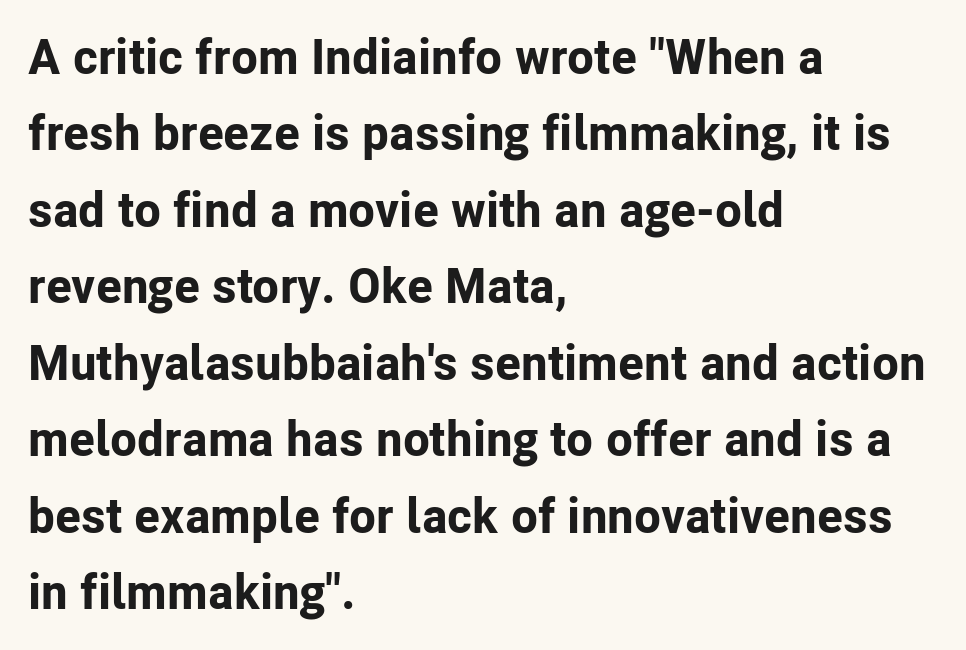
The image shows 49 px bold sans-serif type, upright; set left-aligned, normal line spacing (1.56x), normal letter spacing, not underlined; low stroke contrast and a medium x-height.
